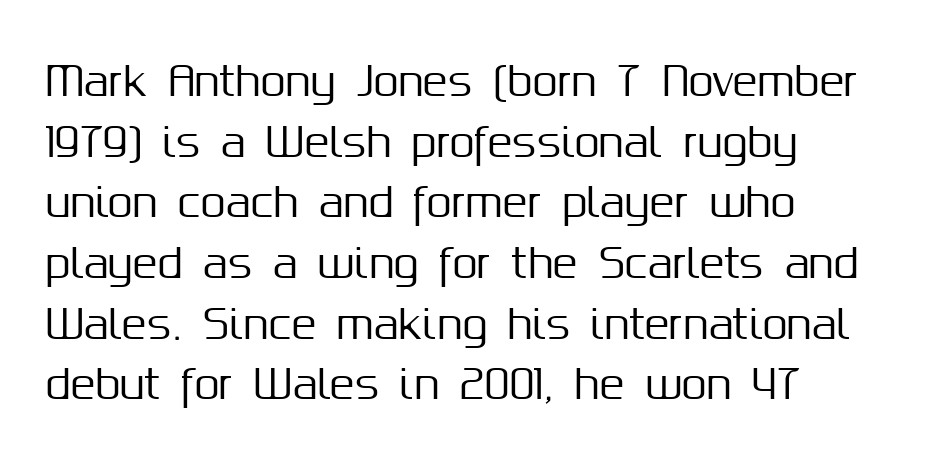
The image shows 41 px sans-serif type, upright; set left-aligned, normal line spacing (1.48x), normal letter spacing, not underlined; medium stroke contrast and a medium x-height.
